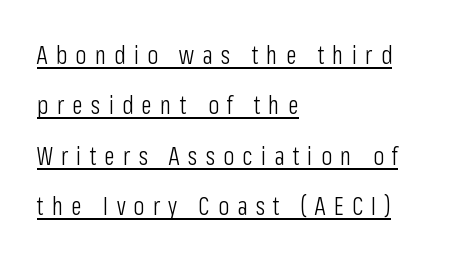
The image shows 25 px text type, upright; set left-aligned, loose line spacing (2.02x), unusually wide letter spacing (+0.33 em), underlined.
